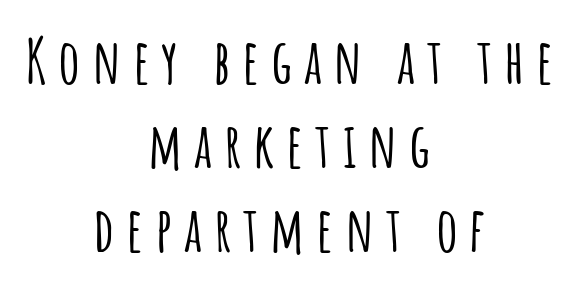
Q: Is the text italic (slanted)? A: No, it is upright.
Q: Is the typeface a serif or a sans-serif typeface? A: Sans-serif.
Q: Is the text underlined? A: No.
Q: How is the paragraph aligned? A: Centered.
Q: Is the spacing between lines tight, normal or loose? A: Normal.
Q: Width (condensed, normal, or wide)? A: Condensed.
Q: Stroke contrast? A: Low.
Q: x-height? A: Large.
Q: Monospaced? A: No.
